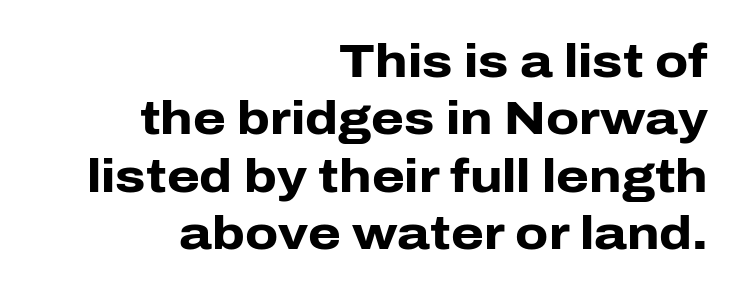
{"serif": "no", "italic": "no", "bold": "yes", "weight": "heavy", "width": "normal", "stroke_contrast": "low", "x_height": "medium", "monospaced": "no", "underline": "no", "align": "right", "line_spacing_ratio": 1.22, "letter_spacing": "normal", "letter_spacing_em": 0.0, "glyph_px": 47}
